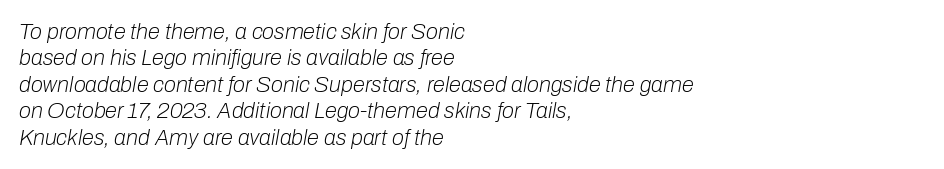
The image shows 22 px text type, italic (leaning right); set left-aligned, line spacing 1.2x, normal letter spacing, not underlined.
